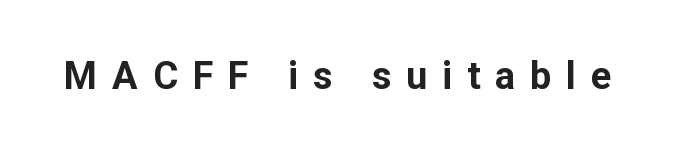
Q: Is the text bold? A: Yes.
Q: Is the text italic (slanted)? A: No, it is upright.
Q: Is the typeface a serif or a sans-serif typeface? A: Sans-serif.
Q: Is the text underlined? A: No.
Q: Is the spacing between letters normal or unusually wide? A: Unusually wide.
Q: Width (condensed, normal, or wide)? A: Normal.
Q: Stroke contrast? A: Low.
Q: x-height? A: Medium.
Q: Monospaced? A: No.
